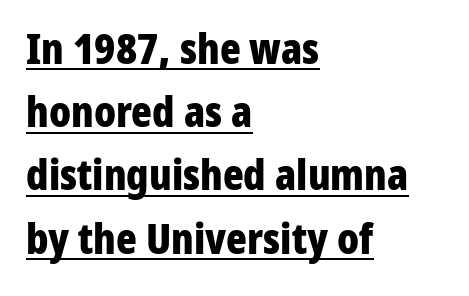
The image shows 43 px bold, condensed sans-serif type, upright; set left-aligned, normal line spacing (1.47x), normal letter spacing, underlined; low stroke contrast and a medium x-height.
